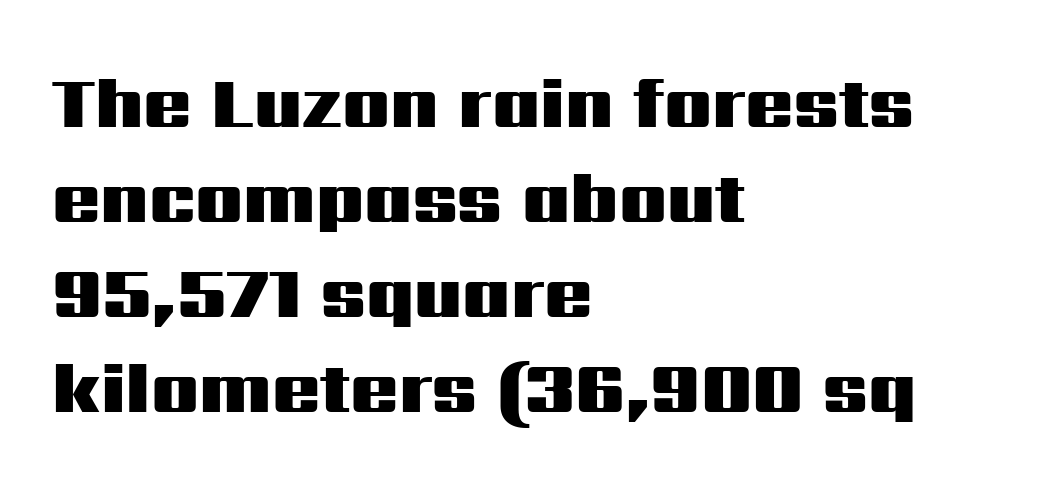
{"serif": "no", "italic": "no", "bold": "yes", "weight": "heavy", "width": "wide", "stroke_contrast": "medium", "x_height": "medium", "monospaced": "no", "underline": "no", "align": "left", "line_spacing": "normal", "line_spacing_ratio": 1.34, "letter_spacing": "normal", "letter_spacing_em": 0.0, "glyph_px": 71}
